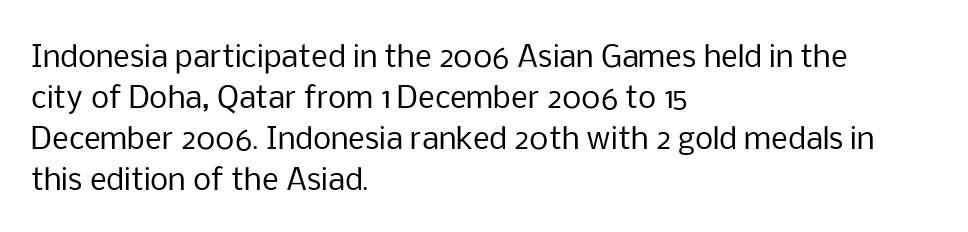
Stroke mass is kept to a normal reading level or below. Summary of vertical rhythm: regular, with standard interline spacing. The letterforms sit shoulder to shoulder at normal distance. Do the characters align in a grid? No, the font is proportional. Unlike a traditional serif, this face leaves its strokes unadorned. Italic? Not at all — the glyphs are vertical.
